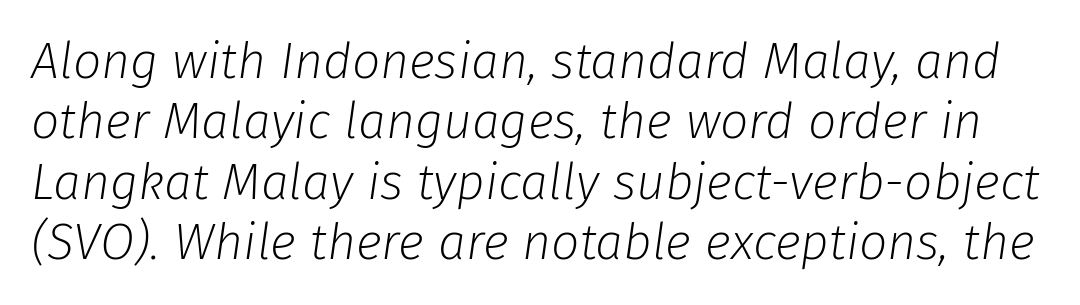
The image shows 50 px light type, italic (leaning right); set line spacing 1.21x, normal letter spacing, not underlined; low stroke contrast and a medium x-height.
